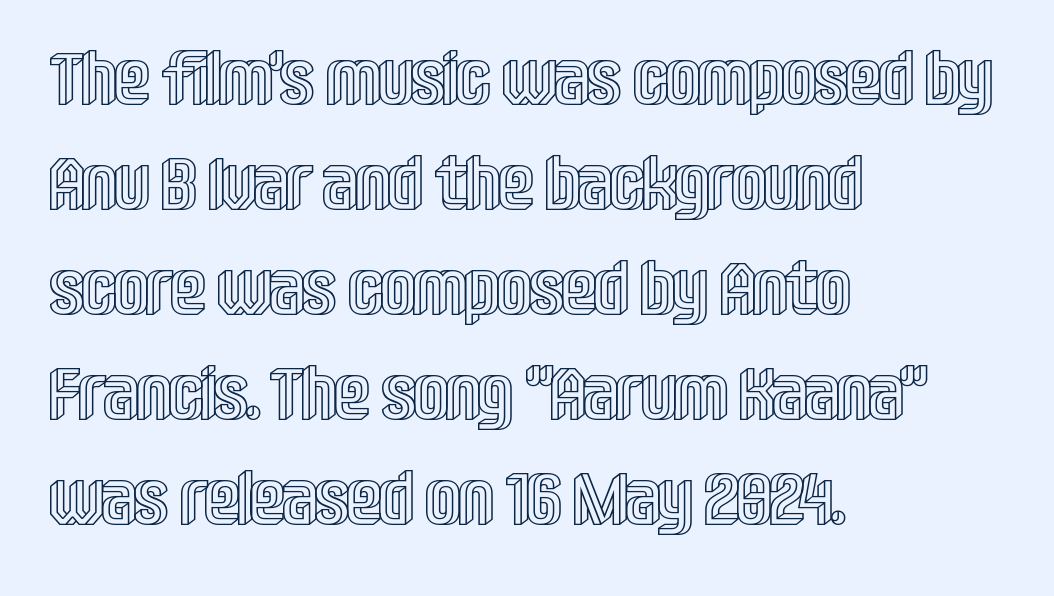
Q: Is the text italic (slanted)? A: No, it is upright.
Q: Is the text underlined? A: No.
Q: How is the paragraph aligned? A: Left-aligned.
Q: Is the spacing between letters normal or unusually wide? A: Normal.
Q: Is the spacing between lines tight, normal or loose? A: Normal.
Q: Width (condensed, normal, or wide)? A: Condensed.
Q: x-height? A: Large.
Q: Monospaced? A: No.
